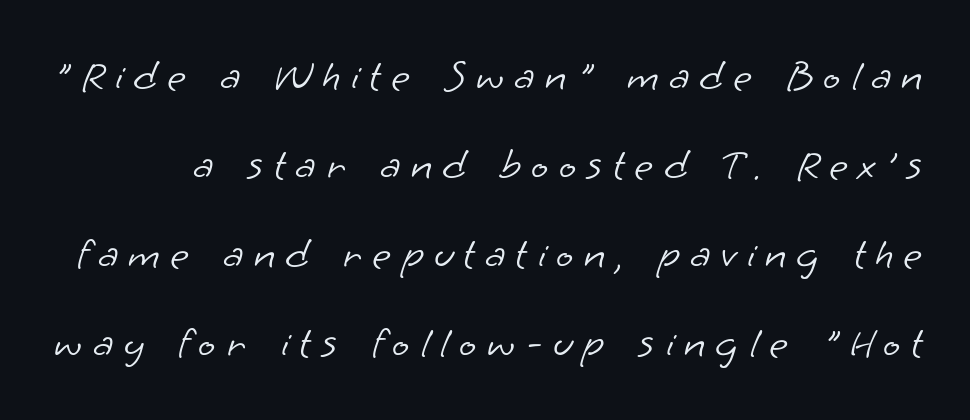
The image shows 45 px light sans-serif type; set loose line spacing (1.98x), unusually wide letter spacing (+0.23 em), not underlined; low stroke contrast and a small x-height.
